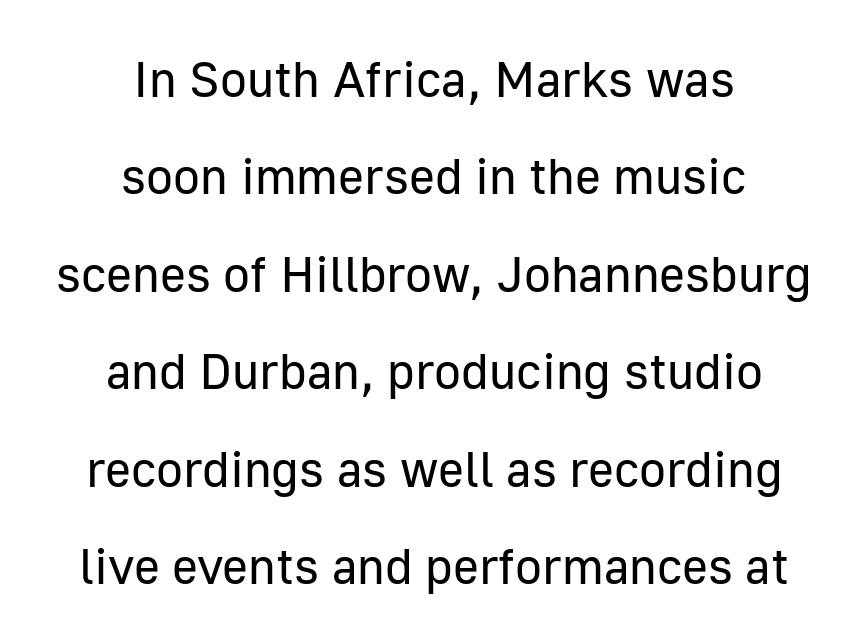
The image shows 50 px regular-weight sans-serif type, upright; set centered, loose line spacing (1.95x), normal letter spacing, not underlined; low stroke contrast and a medium x-height.
